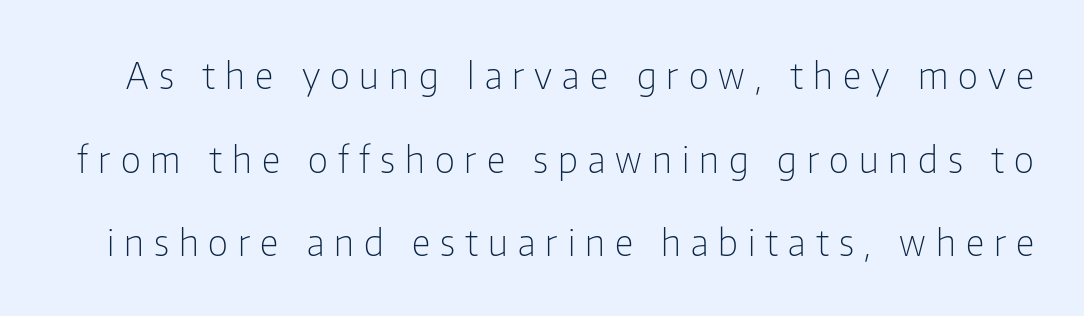
{"serif": "no", "italic": "no", "bold": "no", "weight": "light", "width": "condensed", "stroke_contrast": "low", "x_height": "medium", "monospaced": "no", "underline": "no", "line_spacing": "loose", "line_spacing_ratio": 2.26, "letter_spacing": "wide", "letter_spacing_em": 0.27, "glyph_px": 37}
